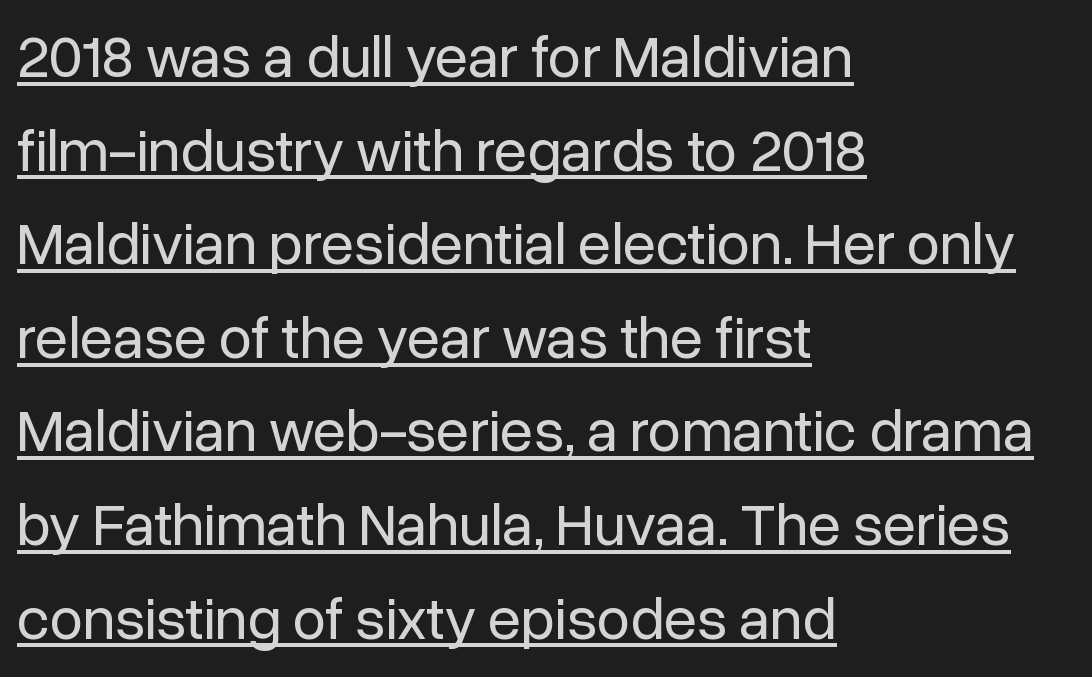
Q: Is the text bold? A: No.
Q: Is the text italic (slanted)? A: No, it is upright.
Q: Is the typeface a serif or a sans-serif typeface? A: Sans-serif.
Q: Is the text underlined? A: Yes.
Q: How is the paragraph aligned? A: Left-aligned.
Q: Is the spacing between letters normal or unusually wide? A: Normal.
Q: Is the spacing between lines tight, normal or loose? A: Normal.
Q: Width (condensed, normal, or wide)? A: Normal.
Q: Stroke contrast? A: Low.
Q: x-height? A: Medium.
Q: Monospaced? A: No.
